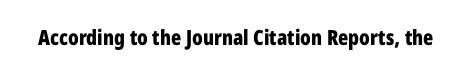
The image shows 21 px bold type, upright; set normal letter spacing, not underlined.
